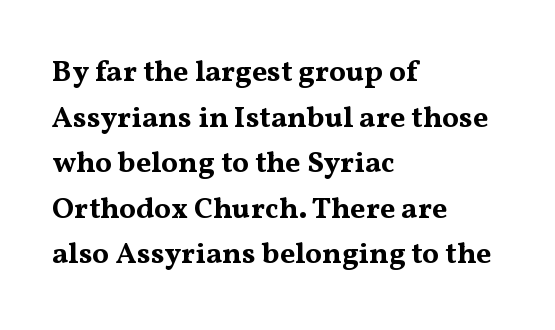
The image shows 30 px bold, wide serif type, upright; set left-aligned, normal line spacing (1.52x), normal letter spacing, not underlined; medium stroke contrast and a medium x-height.
